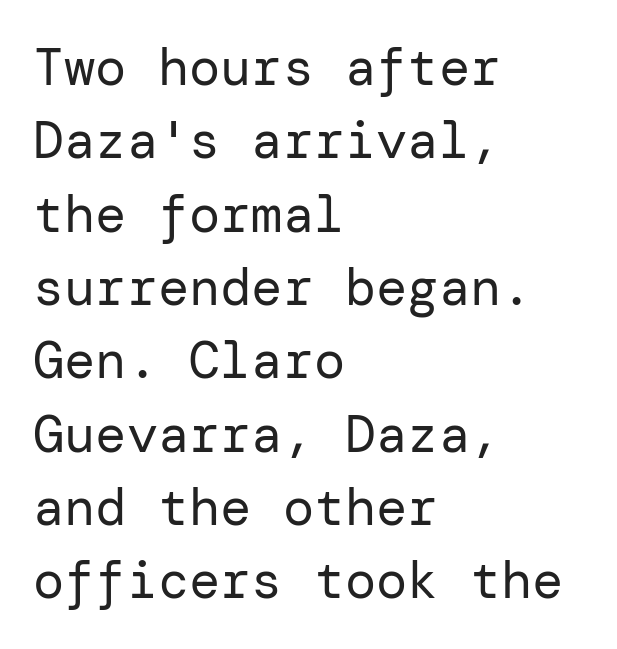
The image shows 52 px regular-weight sans-serif type, upright; set left-aligned, normal line spacing (1.41x), normal letter spacing, not underlined; low stroke contrast and a medium x-height.
